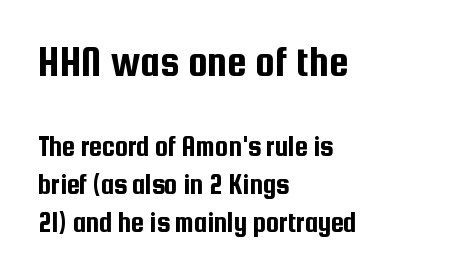
The image shows 44 px condensed sans-serif type, upright; set left-aligned, normal line spacing (1.31x), normal letter spacing, not underlined; the first (top) block is 1.52x larger; low stroke contrast and a medium x-height.
